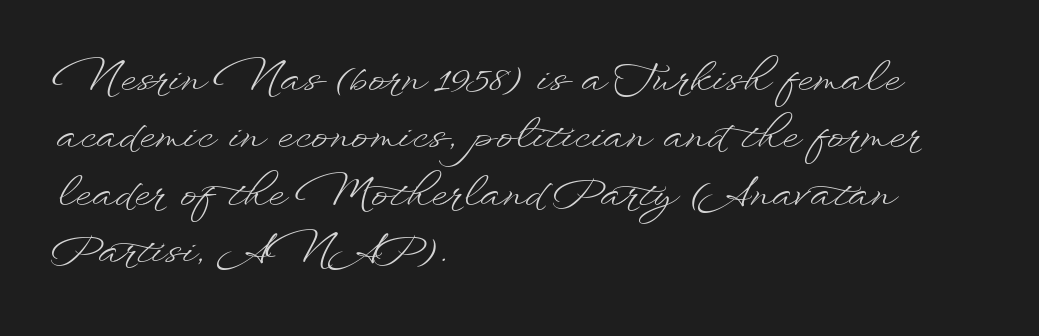
Baseline-to-baseline distance is the conventional proportion of letter height. The typesetting does not lean heavy: it is not bold. The typesetter chose a ragged-right arrangement here.
